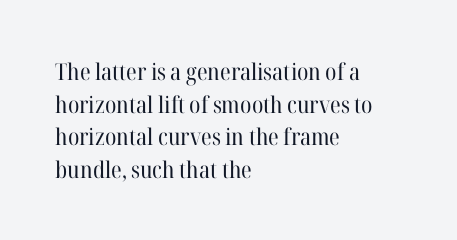
Q: Is the text bold? A: No.
Q: Is the text italic (slanted)? A: No, it is upright.
Q: Is the text underlined? A: No.
Q: How is the paragraph aligned? A: Left-aligned.
Q: Is the spacing between letters normal or unusually wide? A: Normal.
Q: Is the spacing between lines tight, normal or loose? A: Normal.
